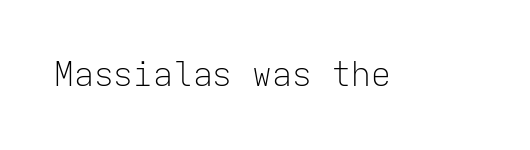
Every character sits straight up, as roman type does. Each stroke keeps to a modest, everyday thickness or less. The letterforms sit shoulder to shoulder at normal distance. Note the uniform advance width — an 'i' takes as much space as an 'm'. Descender tails drop into unmarked territory. Look at the bottom of the vertical strokes: they stop flat, with no serifs.
